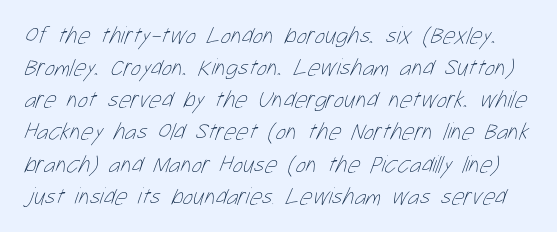
The image shows 24 px text type; set normal line spacing (1.34x), normal letter spacing, not underlined.
